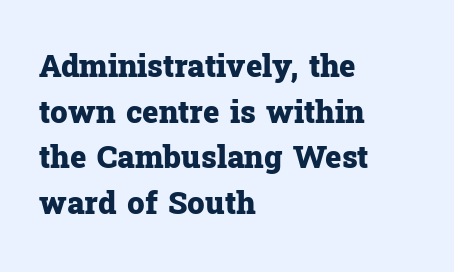
The image shows 31 px heavy serif type, upright; set left-aligned, normal line spacing (1.47x), normal letter spacing, not underlined; low stroke contrast and a medium x-height.
